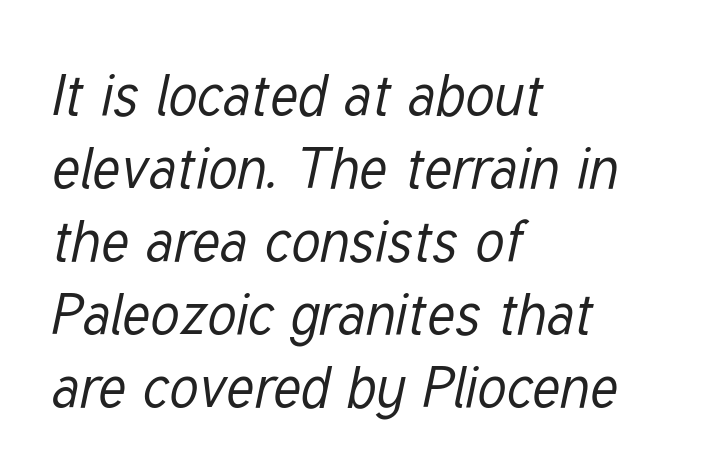
The image shows 57 px regular-weight, condensed type, italic (leaning right); set left-aligned, normal line spacing (1.28x), normal letter spacing, not underlined; low stroke contrast and a medium x-height.
